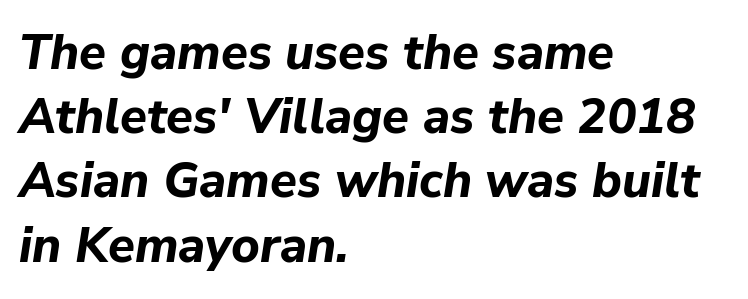
Each letter keeps its own natural width here, so spacing adapts to shape. Typeset ragged right — the left edge is the straight one. Slant detected: the letters are inclined. The zone under the glyphs is completely vacant. Its strokes are broad and dark, the hallmark of bold type.
